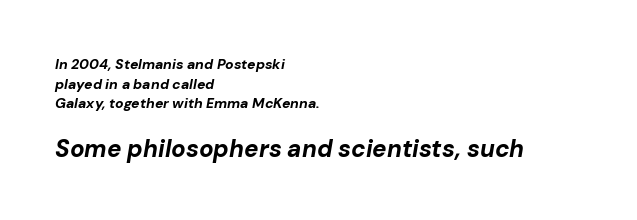
Q: Is the text bold? A: Yes.
Q: Is the text italic (slanted)? A: Yes, it leans right by about 10 degrees.
Q: Is the text underlined? A: No.
Q: How is the paragraph aligned? A: Left-aligned.
Q: Is the spacing between letters normal or unusually wide? A: Normal.
Q: Is the spacing between lines tight, normal or loose? A: Normal.
Q: Which block of text is set in a larger size, the first (top) or the second (bottom)? A: The second (bottom) one.
